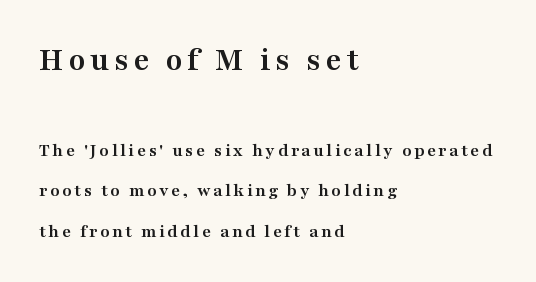
Q: Is the text bold? A: Yes.
Q: Is the text italic (slanted)? A: No, it is upright.
Q: Is the typeface a serif or a sans-serif typeface? A: Serif.
Q: Is the text underlined? A: No.
Q: How is the paragraph aligned? A: Left-aligned.
Q: Is the spacing between lines tight, normal or loose? A: Loose.
Q: Which block of text is set in a larger size, the first (top) or the second (bottom)? A: The first (top) one.
Q: Width (condensed, normal, or wide)? A: Wide.
Q: Stroke contrast? A: Medium.
Q: x-height? A: Medium.
Q: Monospaced? A: No.
